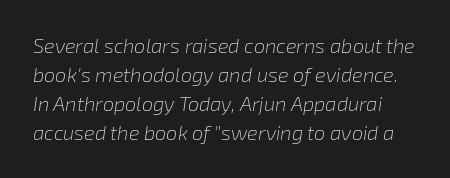
In terms of letterspacing, this is plain default setting. The specimen reads as italic at a glance. Decoration check: the copy has no underline. Does the leading feel generous? No, just average. The face looks like a standard text weight, possibly lighter.
